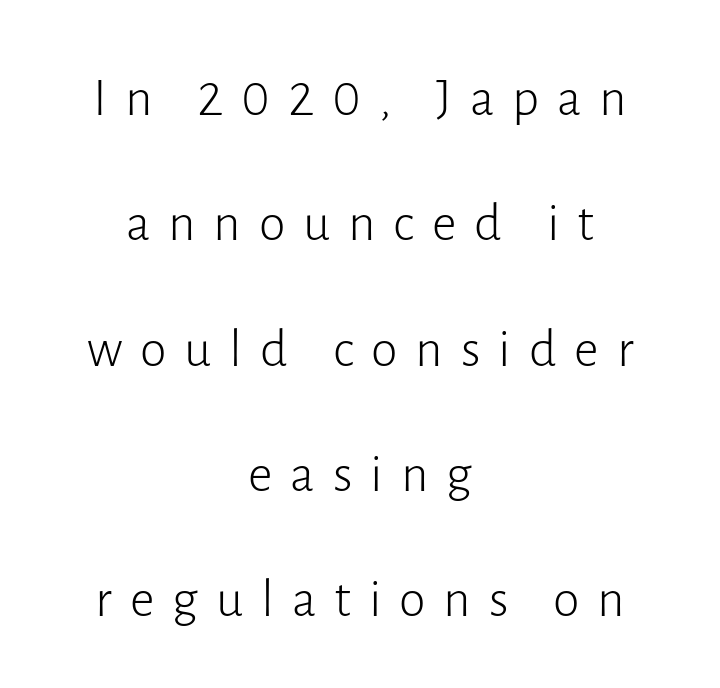
Q: Is the text bold? A: No.
Q: Is the text italic (slanted)? A: No, it is upright.
Q: Is the typeface a serif or a sans-serif typeface? A: Sans-serif.
Q: Is the text underlined? A: No.
Q: How is the paragraph aligned? A: Centered.
Q: Is the spacing between letters normal or unusually wide? A: Unusually wide.
Q: Is the spacing between lines tight, normal or loose? A: Loose.
Q: Width (condensed, normal, or wide)? A: Normal.
Q: Stroke contrast? A: Low.
Q: x-height? A: Medium.
Q: Monospaced? A: No.
